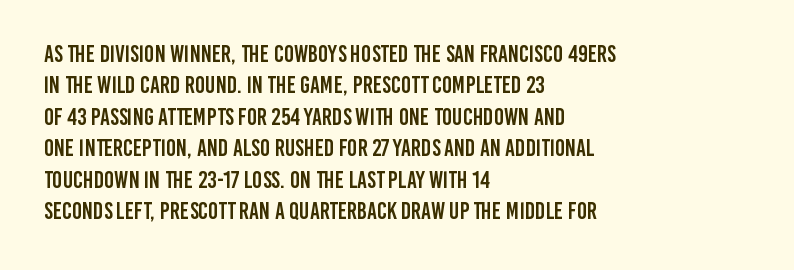
Here the glyphs are tracked normally, forming tight word shapes. Type without underlining. A roman cut, with each character standing at attention. A classic flush-left, rag-right setting is used for this passage.
